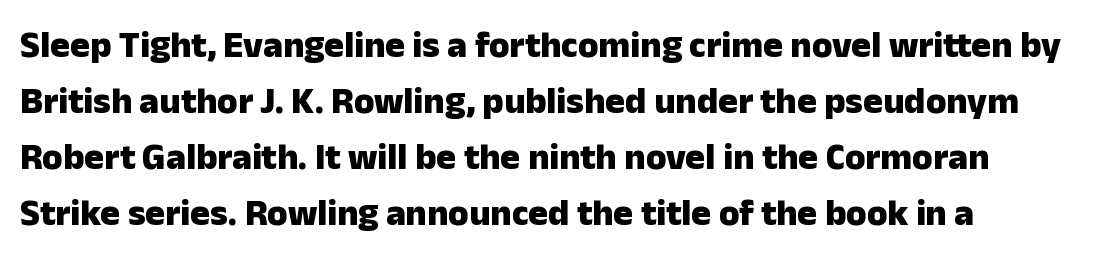
Q: Is the text bold? A: Yes.
Q: Is the text italic (slanted)? A: No, it is upright.
Q: Is the typeface a serif or a sans-serif typeface? A: Sans-serif.
Q: Is the text underlined? A: No.
Q: Is the spacing between letters normal or unusually wide? A: Normal.
Q: Is the spacing between lines tight, normal or loose? A: Normal.
Q: Width (condensed, normal, or wide)? A: Normal.
Q: Stroke contrast? A: Low.
Q: x-height? A: Medium.
Q: Monospaced? A: No.
